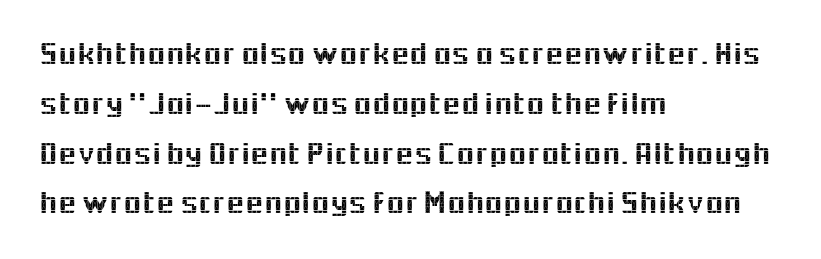
Q: Is the text italic (slanted)? A: No, it is upright.
Q: Is the typeface a serif or a sans-serif typeface? A: Sans-serif.
Q: Is the text underlined? A: No.
Q: How is the paragraph aligned? A: Left-aligned.
Q: Is the spacing between letters normal or unusually wide? A: Normal.
Q: Is the spacing between lines tight, normal or loose? A: Normal.
Q: Width (condensed, normal, or wide)? A: Normal.
Q: x-height? A: Medium.
Q: Monospaced? A: No.
